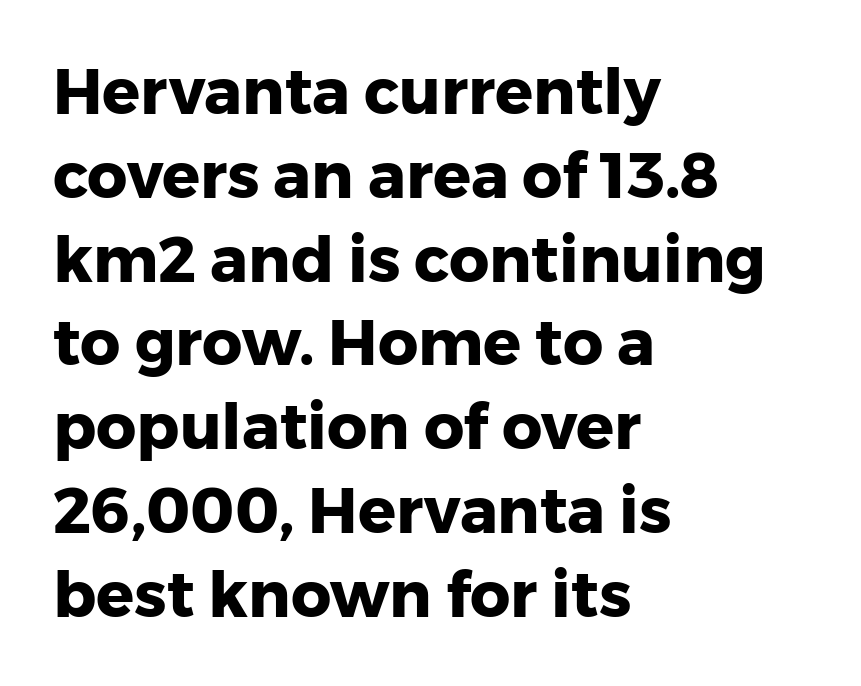
The image shows 63 px heavy sans-serif type, upright; set left-aligned, normal line spacing (1.33x), normal letter spacing, not underlined; low stroke contrast and a medium x-height.
